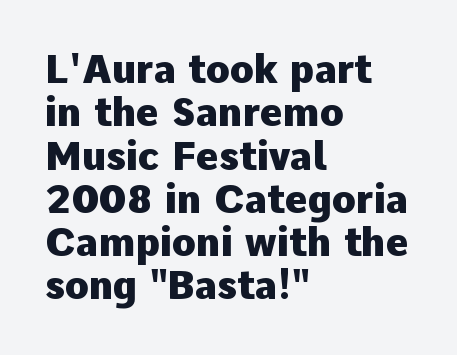
Q: Is the text bold? A: Yes.
Q: Is the text italic (slanted)? A: No, it is upright.
Q: Is the typeface a serif or a sans-serif typeface? A: Sans-serif.
Q: Is the text underlined? A: No.
Q: How is the paragraph aligned? A: Left-aligned.
Q: Is the spacing between letters normal or unusually wide? A: Normal.
Q: Is the spacing between lines tight, normal or loose? A: Tight.
Q: Width (condensed, normal, or wide)? A: Normal.
Q: Stroke contrast? A: Low.
Q: x-height? A: Medium.
Q: Monospaced? A: No.
